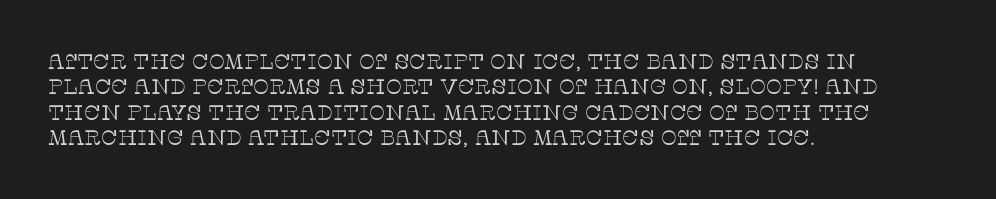
The image shows 21 px text type, upright; set left-aligned, line spacing 1.21x, normal letter spacing, not underlined.
